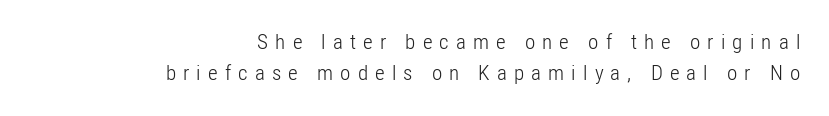
{"italic": "no", "bold": "no", "underline": "no", "align": "right", "line_spacing": "normal", "line_spacing_ratio": 1.5, "letter_spacing": "wide", "letter_spacing_em": 0.34, "glyph_px": 21}
